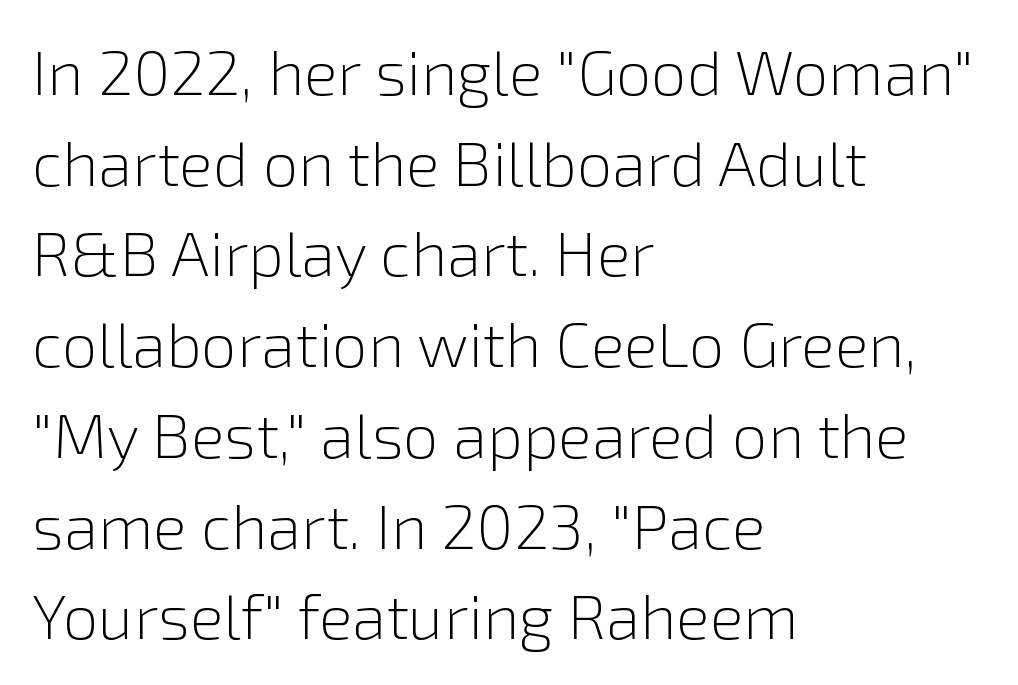
The image shows 63 px light sans-serif type, upright; set left-aligned, normal line spacing (1.44x), normal letter spacing, not underlined; low stroke contrast and a medium x-height.
